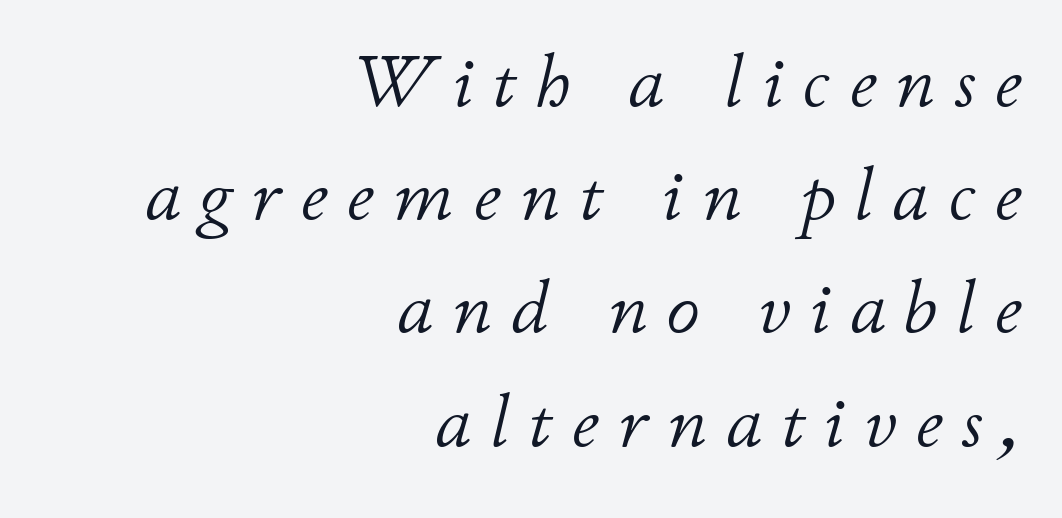
Q: Is the text bold? A: No.
Q: Is the text italic (slanted)? A: Yes, it leans right by about 11 degrees.
Q: Is the text underlined? A: No.
Q: How is the paragraph aligned? A: Right-aligned.
Q: Is the spacing between letters normal or unusually wide? A: Unusually wide.
Q: Is the spacing between lines tight, normal or loose? A: Normal.
Q: Width (condensed, normal, or wide)? A: Normal.
Q: Stroke contrast? A: Low.
Q: x-height? A: Small.
Q: Monospaced? A: No.
